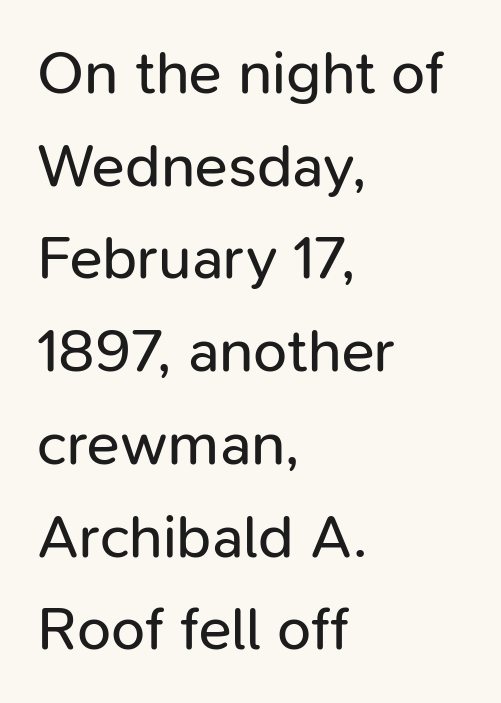
The image shows 61 px regular-weight sans-serif type, upright; set left-aligned, normal line spacing (1.52x), normal letter spacing, not underlined; low stroke contrast and a medium x-height.
